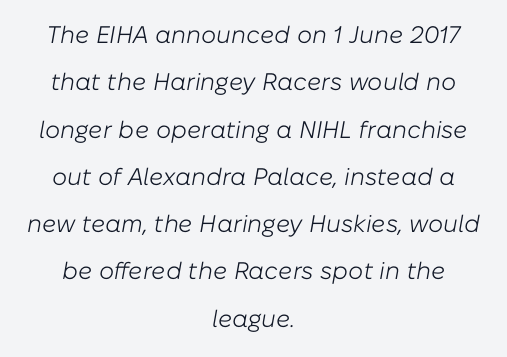
If you measured baseline to baseline, you'd find a long distance. Words float on clear page, feet unadorned. There is no visible air inserted between adjacent glyphs. The strokes are not fattened; the text isn't bold. When letters slant like this, we call the style italic. These lines stack symmetrically, like a column narrowing and widening about its center.
